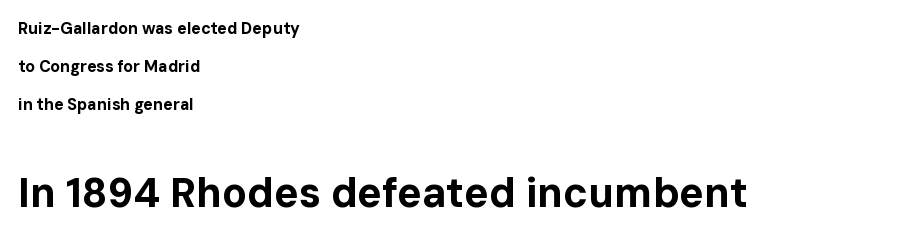
{"serif": "no", "italic": "no", "bold": "yes", "weight": "bold", "width": "normal", "stroke_contrast": "low", "x_height": "medium", "monospaced": "no", "underline": "no", "align": "left", "line_spacing": "loose", "line_spacing_ratio": 2.39, "letter_spacing": "normal", "letter_spacing_em": 0.0, "larger_block": "second", "size_ratio": 2.56, "glyph_px": 41}
